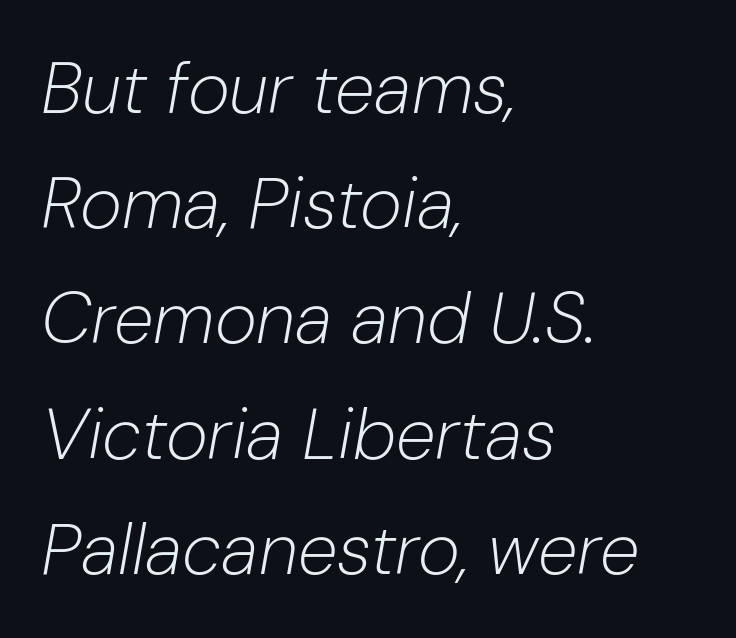
The image shows 72 px light type, italic (leaning right); set left-aligned, normal line spacing (1.6x), normal letter spacing, not underlined; low stroke contrast and a medium x-height.
